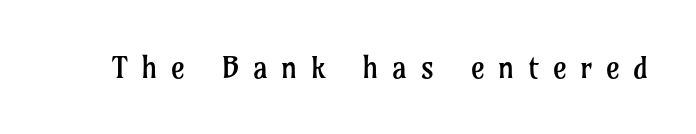
The string is rendered with underlining switched off. Is the letter spacing exaggerated? Yes — the characters are pushed far apart. In terms of posture, this sample is upright. Letterform terminals end in serifs throughout the passage. Here the designer chose a conventional face with non-uniform glyph widths.
